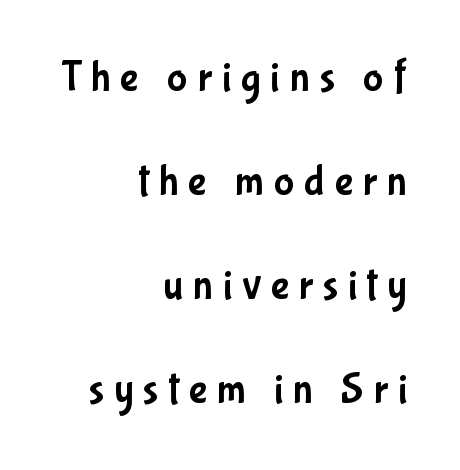
{"serif": "no", "italic": "no", "width": "condensed", "stroke_contrast": "low", "x_height": "medium", "monospaced": "no", "underline": "no", "align": "right", "line_spacing": "loose", "line_spacing_ratio": 2.42, "letter_spacing": "wide", "letter_spacing_em": 0.23, "glyph_px": 43}
